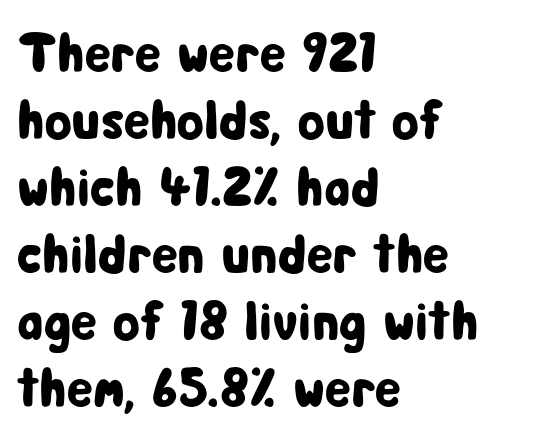
Q: Is the text italic (slanted)? A: No, it is upright.
Q: Is the typeface a serif or a sans-serif typeface? A: Sans-serif.
Q: Is the text underlined? A: No.
Q: How is the paragraph aligned? A: Left-aligned.
Q: Is the spacing between letters normal or unusually wide? A: Normal.
Q: Width (condensed, normal, or wide)? A: Condensed.
Q: Stroke contrast? A: Low.
Q: x-height? A: Medium.
Q: Monospaced? A: No.
